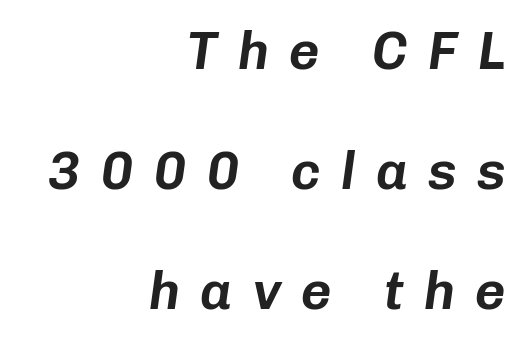
Q: Is the text italic (slanted)? A: Yes, it leans right by about 8 degrees.
Q: Is the text underlined? A: No.
Q: How is the paragraph aligned? A: Right-aligned.
Q: Is the spacing between letters normal or unusually wide? A: Unusually wide.
Q: Is the spacing between lines tight, normal or loose? A: Loose.
Q: Width (condensed, normal, or wide)? A: Normal.
Q: Stroke contrast? A: Low.
Q: x-height? A: Medium.
Q: Monospaced? A: No.
